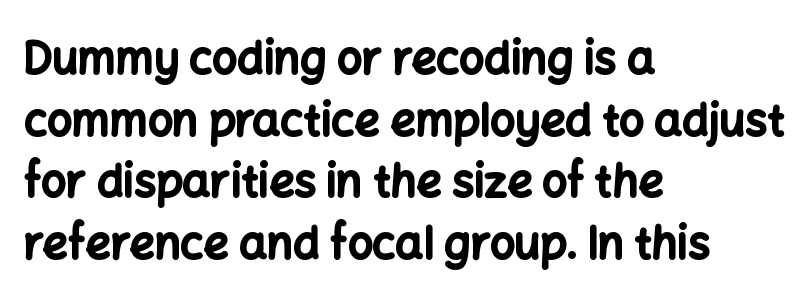
Q: Is the text bold? A: Yes.
Q: Is the text italic (slanted)? A: No, it is upright.
Q: Is the typeface a serif or a sans-serif typeface? A: Sans-serif.
Q: Is the text underlined? A: No.
Q: How is the paragraph aligned? A: Left-aligned.
Q: Is the spacing between letters normal or unusually wide? A: Normal.
Q: Is the spacing between lines tight, normal or loose? A: Normal.
Q: Width (condensed, normal, or wide)? A: Normal.
Q: Stroke contrast? A: Low.
Q: x-height? A: Medium.
Q: Monospaced? A: No.
